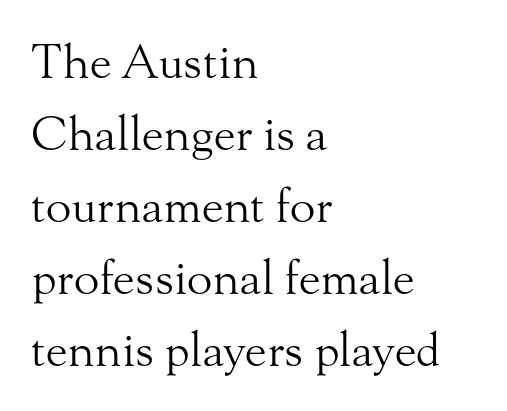
Proportional: the letters do not fall into vertical columns. A clean baseline with only descenders dipping below it. The typeface chosen for these lines features serifs. Successive baselines arrive at the customary interval.
